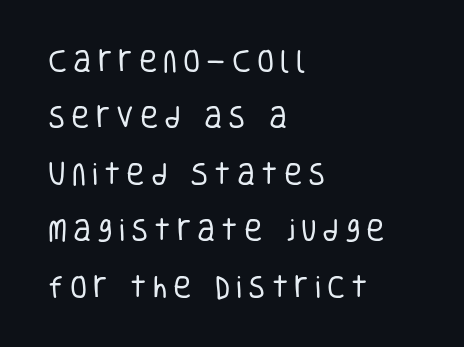
Q: Is the text bold? A: No.
Q: Is the text italic (slanted)? A: No, it is upright.
Q: Is the text underlined? A: No.
Q: How is the paragraph aligned? A: Left-aligned.
Q: Is the spacing between letters normal or unusually wide? A: Unusually wide.
Q: Is the spacing between lines tight, normal or loose? A: Loose.
